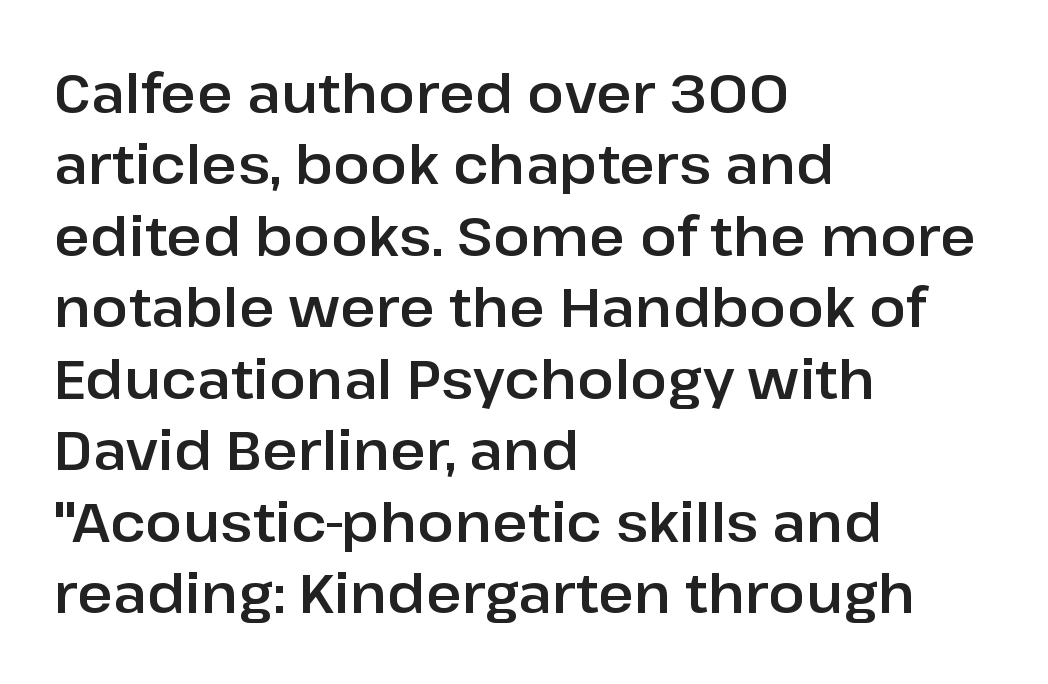
{"serif": "no", "italic": "no", "width": "normal", "stroke_contrast": "low", "x_height": "medium", "monospaced": "no", "underline": "no", "align": "left", "line_spacing": "normal", "line_spacing_ratio": 1.3, "letter_spacing": "normal", "letter_spacing_em": 0.0, "glyph_px": 55}
